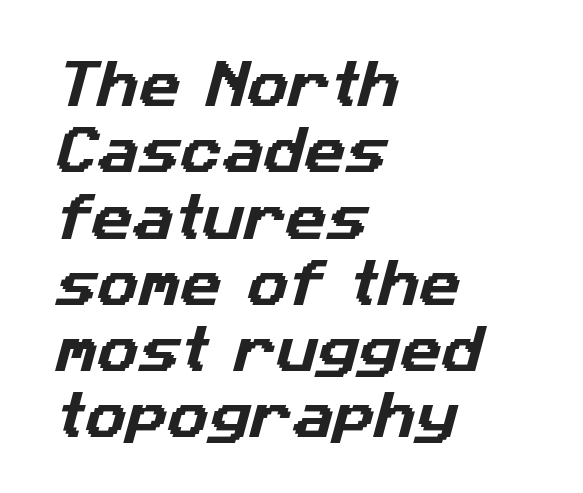
Q: Is the typeface a serif or a sans-serif typeface? A: Sans-serif.
Q: Is the text underlined? A: No.
Q: How is the paragraph aligned? A: Left-aligned.
Q: Is the spacing between letters normal or unusually wide? A: Normal.
Q: Is the spacing between lines tight, normal or loose? A: Normal.
Q: Width (condensed, normal, or wide)? A: Normal.
Q: Stroke contrast? A: Low.
Q: x-height? A: Medium.
Q: Monospaced? A: No.
